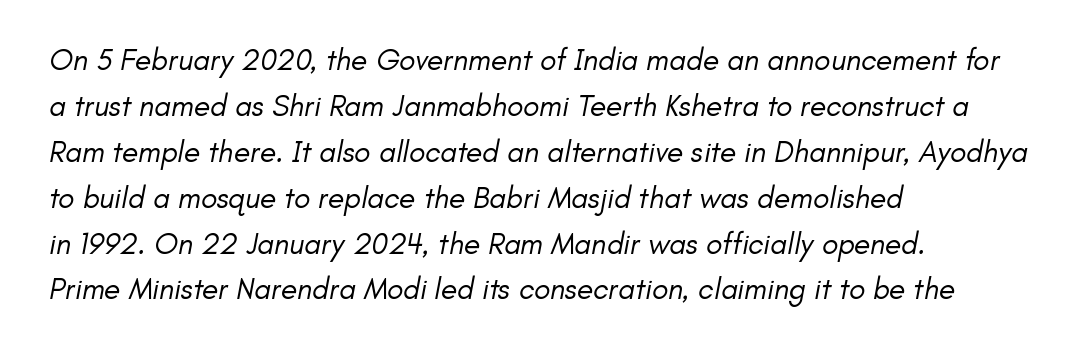
The image shows 30 px regular-weight sans-serif type; set left-aligned, normal line spacing (1.53x), normal letter spacing, not underlined; low stroke contrast and a small x-height.
